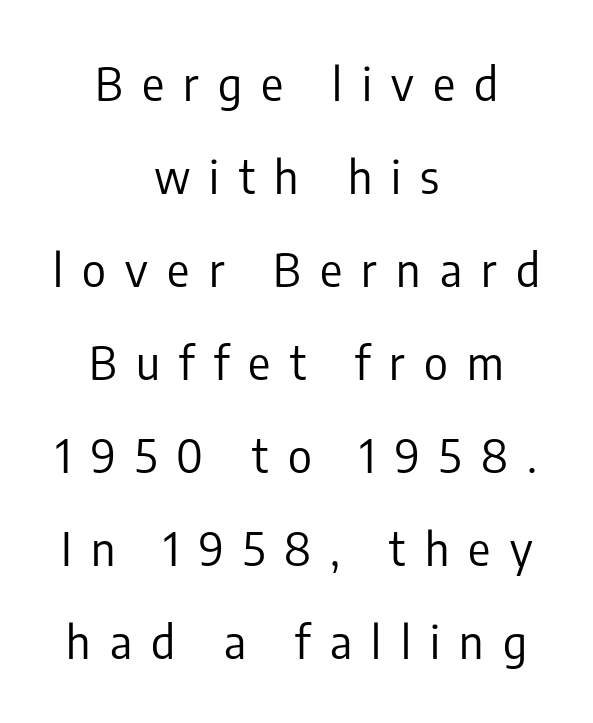
{"serif": "no", "italic": "no", "bold": "no", "weight": "regular", "width": "condensed", "stroke_contrast": "low", "x_height": "medium", "monospaced": "no", "underline": "no", "align": "center", "line_spacing": "loose", "line_spacing_ratio": 2.02, "letter_spacing": "wide", "letter_spacing_em": 0.42, "glyph_px": 46}
